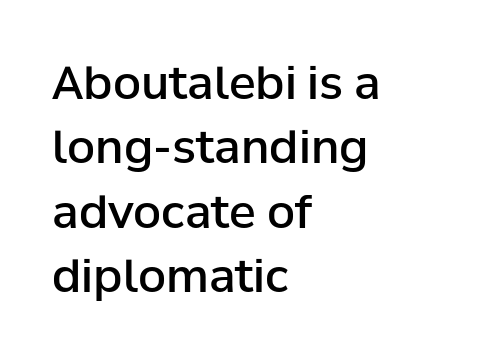
{"serif": "no", "italic": "no", "bold": "semi", "weight": "semibold", "width": "normal", "stroke_contrast": "low", "x_height": "medium", "monospaced": "no", "underline": "no", "align": "left", "line_spacing": "normal", "line_spacing_ratio": 1.43, "letter_spacing": "normal", "letter_spacing_em": 0.0, "glyph_px": 45}
